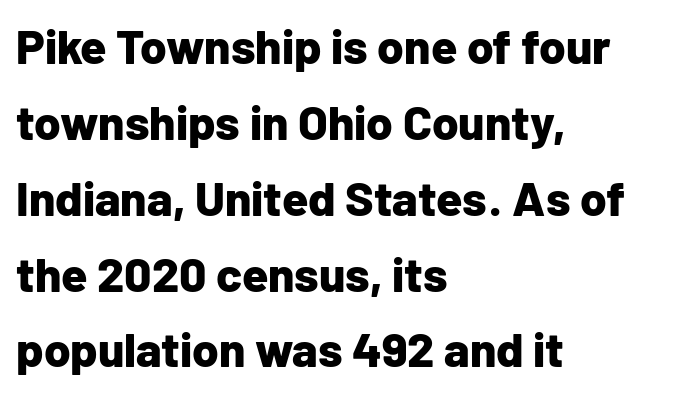
The image shows 48 px bold sans-serif type, upright; set left-aligned, normal line spacing (1.58x), normal letter spacing, not underlined; low stroke contrast and a medium x-height.
